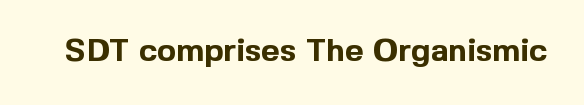
{"serif": "no", "italic": "no", "bold": "yes", "weight": "bold", "width": "normal", "x_height": "medium", "monospaced": "no", "underline": "no", "letter_spacing": "normal", "letter_spacing_em": 0.0, "glyph_px": 32}
